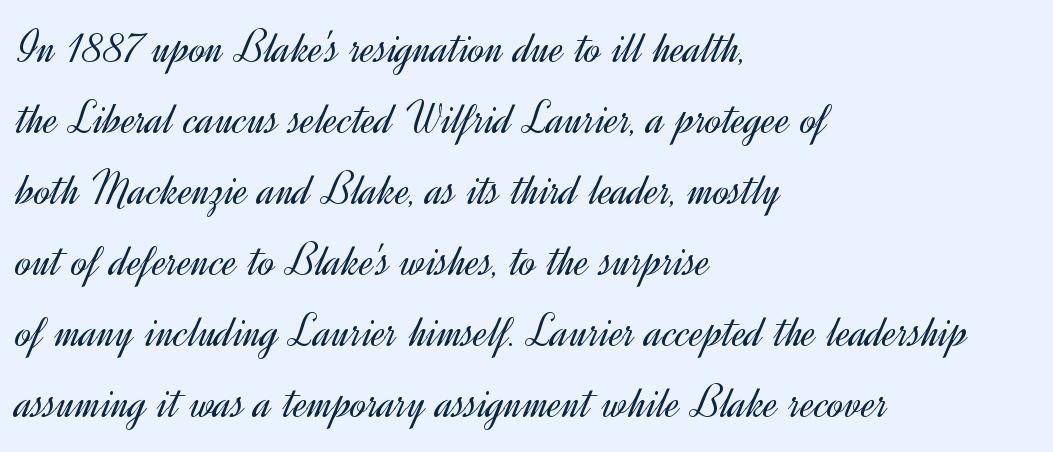
Weight: in the light-to-regular range. The face used here is proportionally spaced, like ordinary book or web type. The gaps between neighbouring characters are ordinary and unremarkable. Each new line begins a customary step beneath the previous one. Just letters on the line, the space beneath them empty.
